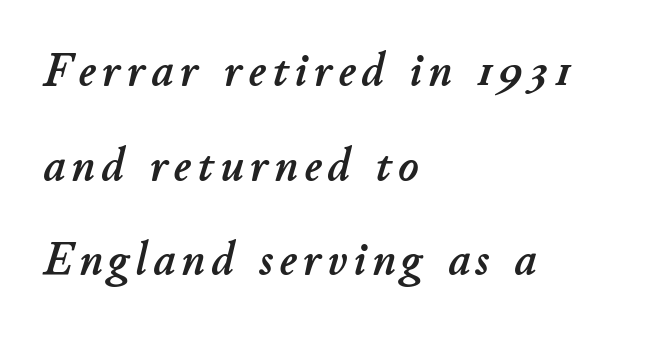
The image shows 48 px text type, italic (leaning right); set left-aligned, loose line spacing (1.97x), not underlined; low stroke contrast and a small x-height.
